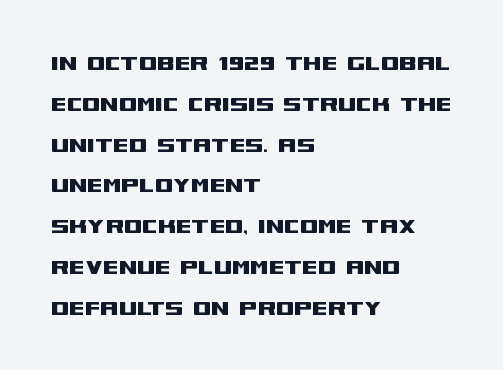
Q: Is the text italic (slanted)? A: No, it is upright.
Q: Is the text underlined? A: No.
Q: How is the paragraph aligned? A: Left-aligned.
Q: Is the spacing between letters normal or unusually wide? A: Normal.
Q: Is the spacing between lines tight, normal or loose? A: Normal.
